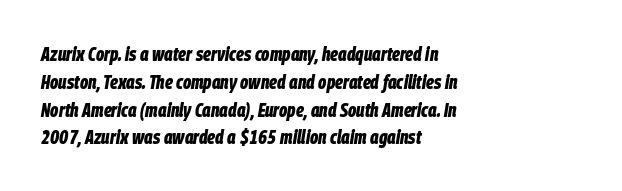
Q: Is the text bold? A: Yes.
Q: Is the text italic (slanted)? A: Yes, it leans right by about 9 degrees.
Q: Is the text underlined? A: No.
Q: How is the paragraph aligned? A: Left-aligned.
Q: Is the spacing between letters normal or unusually wide? A: Normal.
Q: Is the spacing between lines tight, normal or loose? A: Normal.
